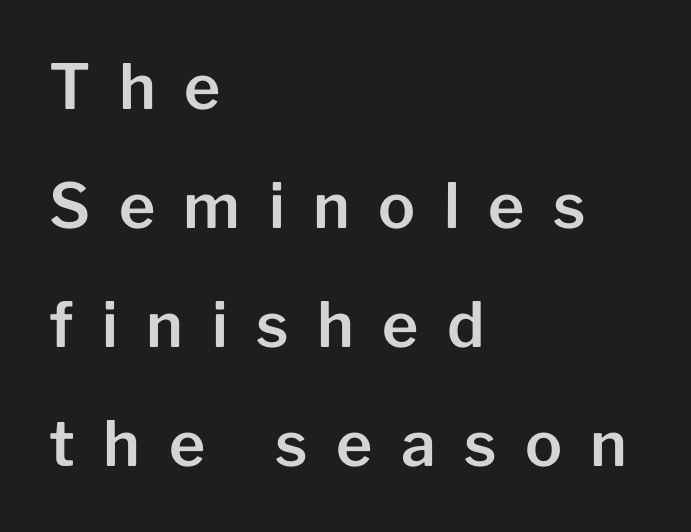
Every stem runs plumb, perpendicular to the baseline. The tracking jumps out immediately: characters are airy and widely separated. The glyphs are unaccompanied by any horizontal stroke below them. Each letter keeps its own natural width here, so spacing adapts to shape.
